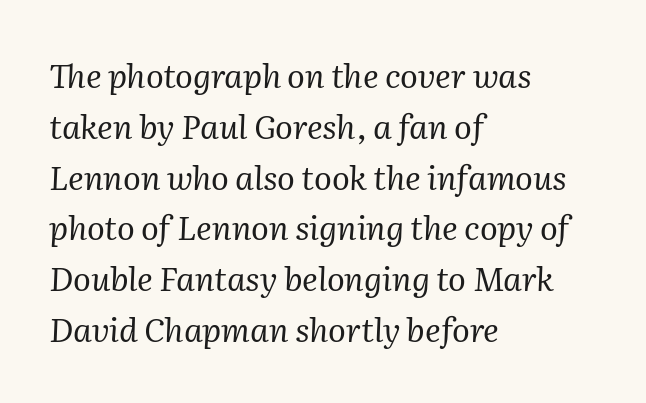
The image shows 33 px regular-weight serif type, italic (leaning right); set left-aligned, normal line spacing (1.54x), normal letter spacing, not underlined; medium stroke contrast and a medium x-height.
